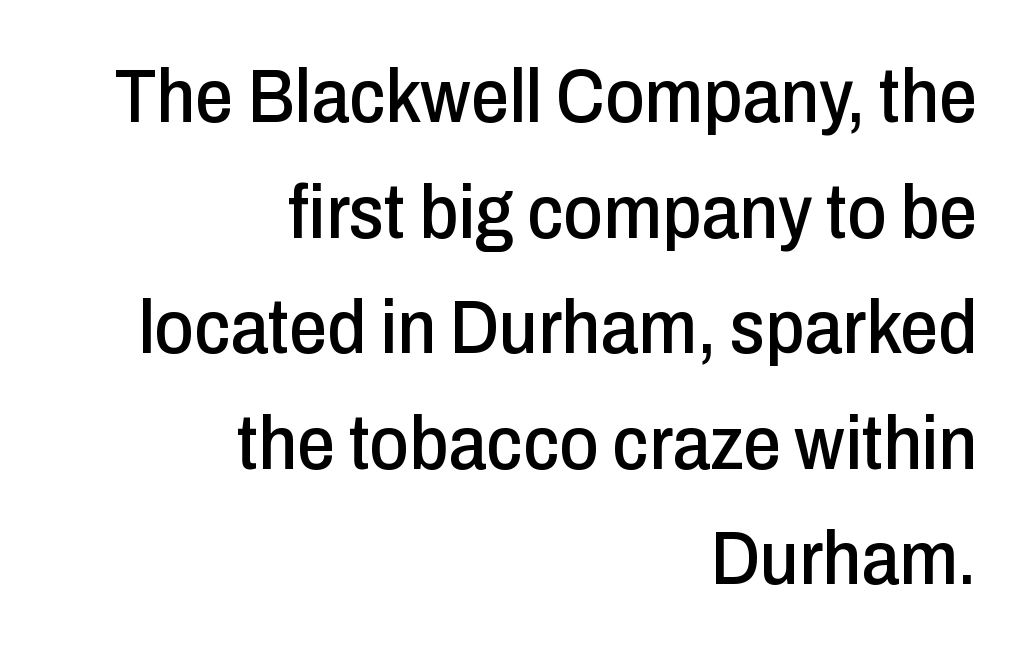
It's the straight-up-and-down kind of type. Quick note: interline space is typical. Spacing between characters is what you'd get straight out of the box. The letters carry no serifs — their stems end cleanly without finishing strokes.
